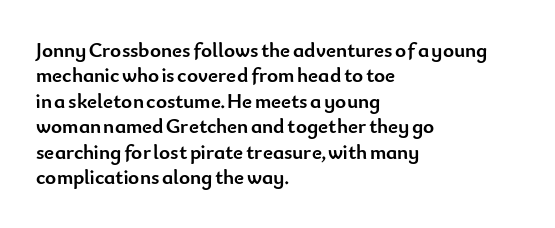
Q: Is the text bold? A: Yes.
Q: Is the text italic (slanted)? A: No, it is upright.
Q: Is the text underlined? A: No.
Q: How is the paragraph aligned? A: Left-aligned.
Q: Is the spacing between letters normal or unusually wide? A: Normal.
